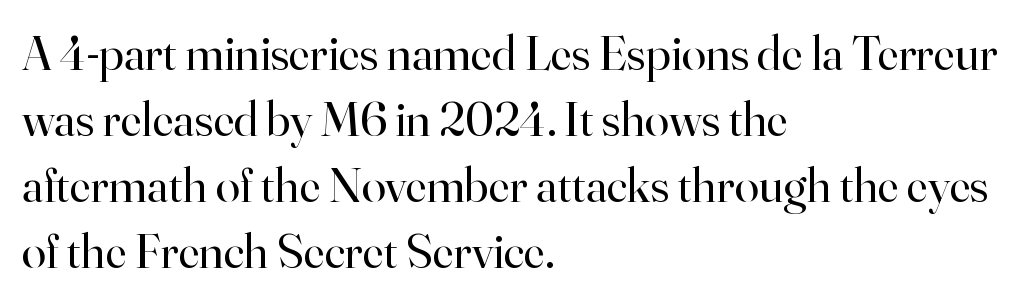
Line spacing here is normal. The lines are quadded left. The specimen reads as upright at a glance. Letters rest on an invisible, unmarked baseline. Weight: in the light-to-regular range.
